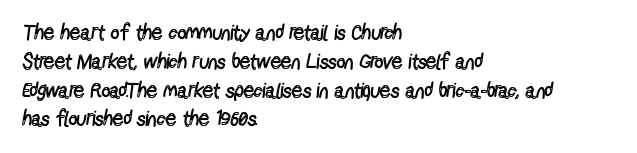
Each new line begins a customary step beneath the previous one. Stems here are at most as thick as an everyday book face. Words appear dense and cohesive because spacing is normal. Descenders hang freely into open space.
